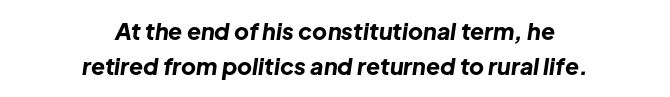
{"italic": "yes", "lean": "right", "slant_degrees": 8, "bold": "yes", "underline": "no", "align": "center", "line_spacing": "normal", "line_spacing_ratio": 1.51, "letter_spacing": "normal", "letter_spacing_em": 0.0, "glyph_px": 23}
